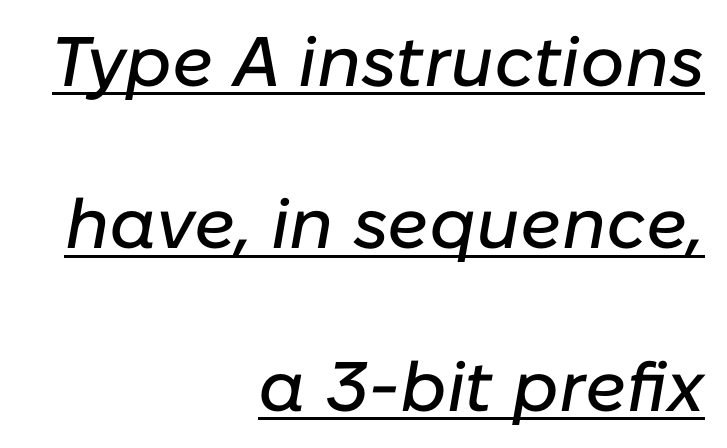
{"italic": "yes", "lean": "right", "slant_degrees": 10, "width": "normal", "stroke_contrast": "low", "x_height": "medium", "monospaced": "no", "underline": "yes", "align": "right", "line_spacing": "loose", "line_spacing_ratio": 2.32, "letter_spacing": "normal", "letter_spacing_em": 0.0, "glyph_px": 70}
